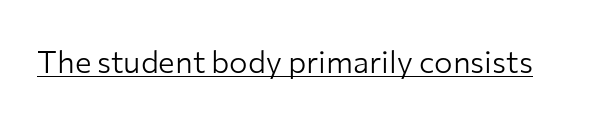
Q: Is the text bold? A: No.
Q: Is the text italic (slanted)? A: No, it is upright.
Q: Is the typeface a serif or a sans-serif typeface? A: Sans-serif.
Q: Is the text underlined? A: Yes.
Q: Is the spacing between letters normal or unusually wide? A: Normal.
Q: Width (condensed, normal, or wide)? A: Normal.
Q: Stroke contrast? A: Low.
Q: x-height? A: Medium.
Q: Monospaced? A: No.
